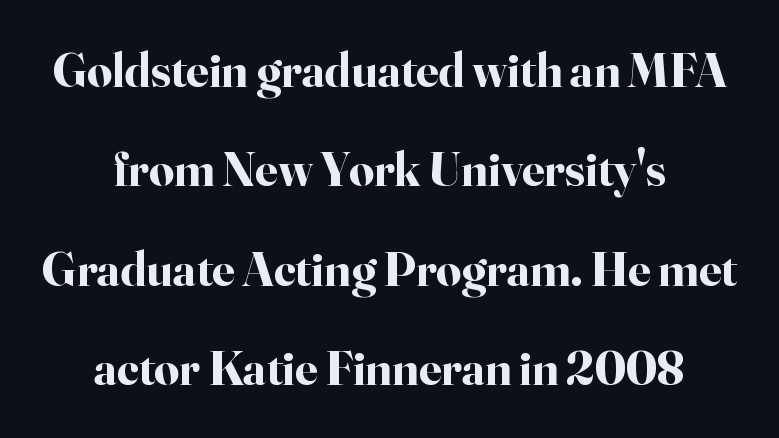
Proportional: the letters do not fall into vertical columns. Each letter's strokes conclude with small projecting serifs. If you measured baseline to baseline, you'd find a long distance. The typography opts for an upright posture over an oblique one. The words here are not underlined. In CSS terms this would be text-align: center.
